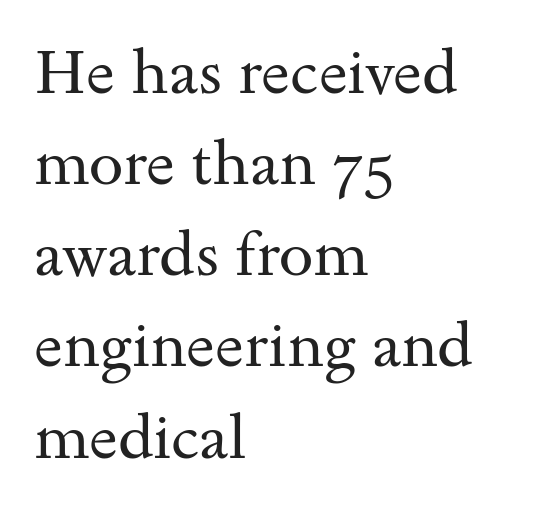
The image shows 62 px regular-weight, wide serif type, upright; set left-aligned, normal line spacing (1.47x), normal letter spacing, not underlined; medium stroke contrast and a small x-height.
